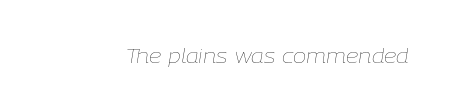
{"italic": "yes", "lean": "right", "slant_degrees": 9, "bold": "no", "underline": "no", "letter_spacing": "normal", "letter_spacing_em": 0.0, "glyph_px": 20}
